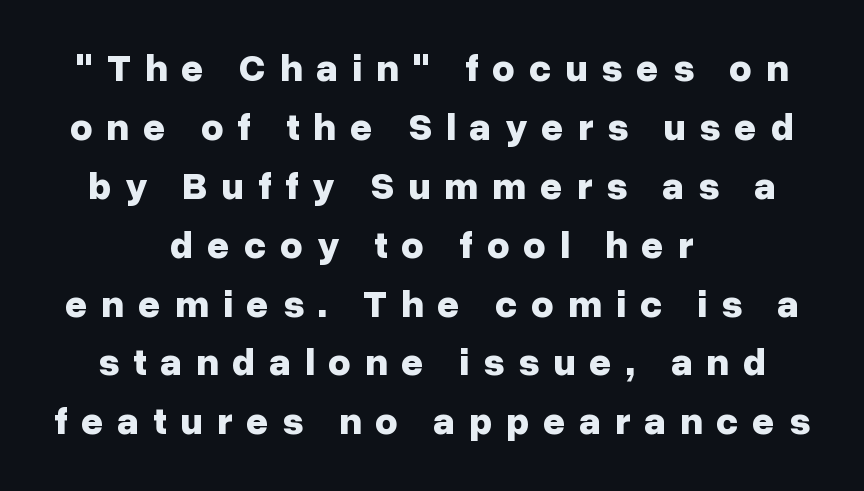
Check where the strokes stop: nothing finishes them off — pure sans. Quick note: interline space is typical. Is this a fixed-width face? No — the glyphs have proportional, varying widths. The space beneath each line is pristine and unruled.
